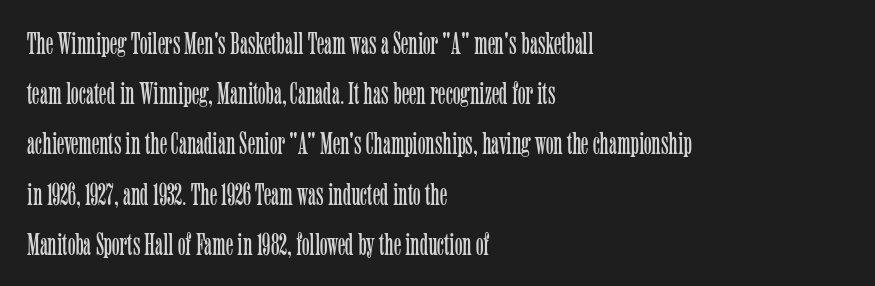
{"serif": "yes", "italic": "no", "bold": "no", "weight": "light", "width": "condensed", "stroke_contrast": "low", "x_height": "medium", "monospaced": "no", "underline": "no", "align": "left", "line_spacing": "normal", "line_spacing_ratio": 1.57, "letter_spacing": "normal", "letter_spacing_em": 0.0, "glyph_px": 32}
